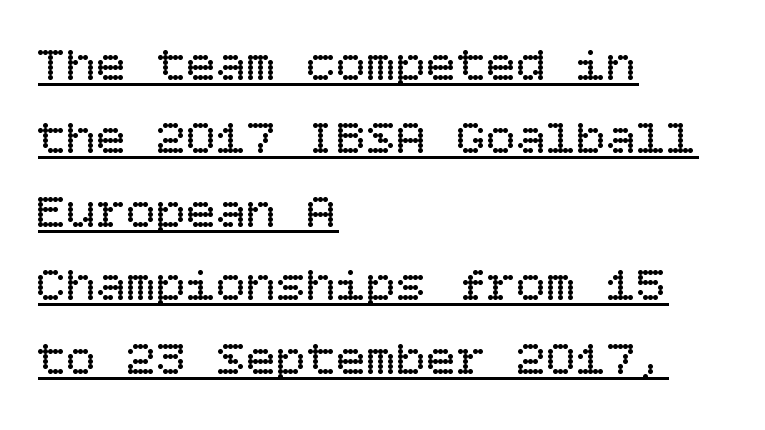
Q: Is the text bold? A: No.
Q: Is the text italic (slanted)? A: No, it is upright.
Q: Is the text underlined? A: Yes.
Q: How is the paragraph aligned? A: Left-aligned.
Q: Is the spacing between letters normal or unusually wide? A: Normal.
Q: Is the spacing between lines tight, normal or loose? A: Normal.
Q: Width (condensed, normal, or wide)? A: Normal.
Q: Stroke contrast? A: Low.
Q: x-height? A: Large.
